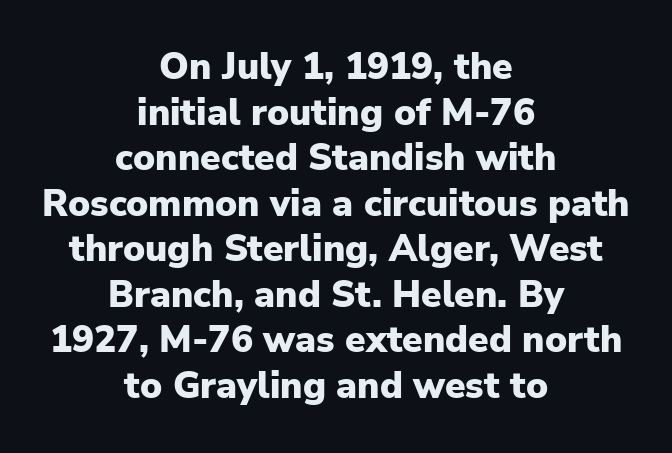
{"serif": "no", "italic": "no", "bold": "yes", "weight": "heavy", "width": "normal", "stroke_contrast": "low", "x_height": "medium", "monospaced": "no", "underline": "no", "align": "center", "line_spacing_ratio": 1.23, "letter_spacing": "normal", "letter_spacing_em": 0.0, "glyph_px": 37}
